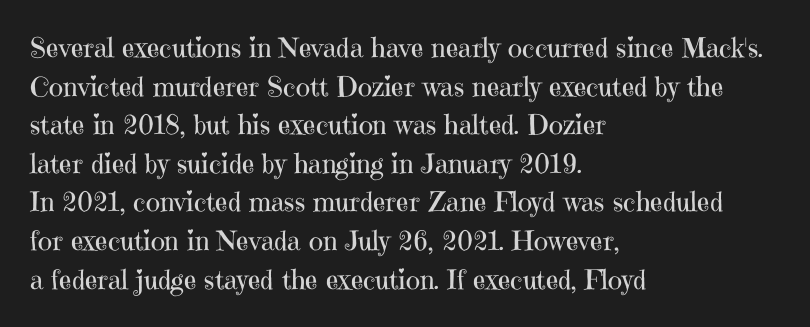
{"italic": "no", "bold": "no", "underline": "no", "align": "left", "line_spacing": "normal", "line_spacing_ratio": 1.43, "letter_spacing": "normal", "letter_spacing_em": 0.0, "glyph_px": 27}
